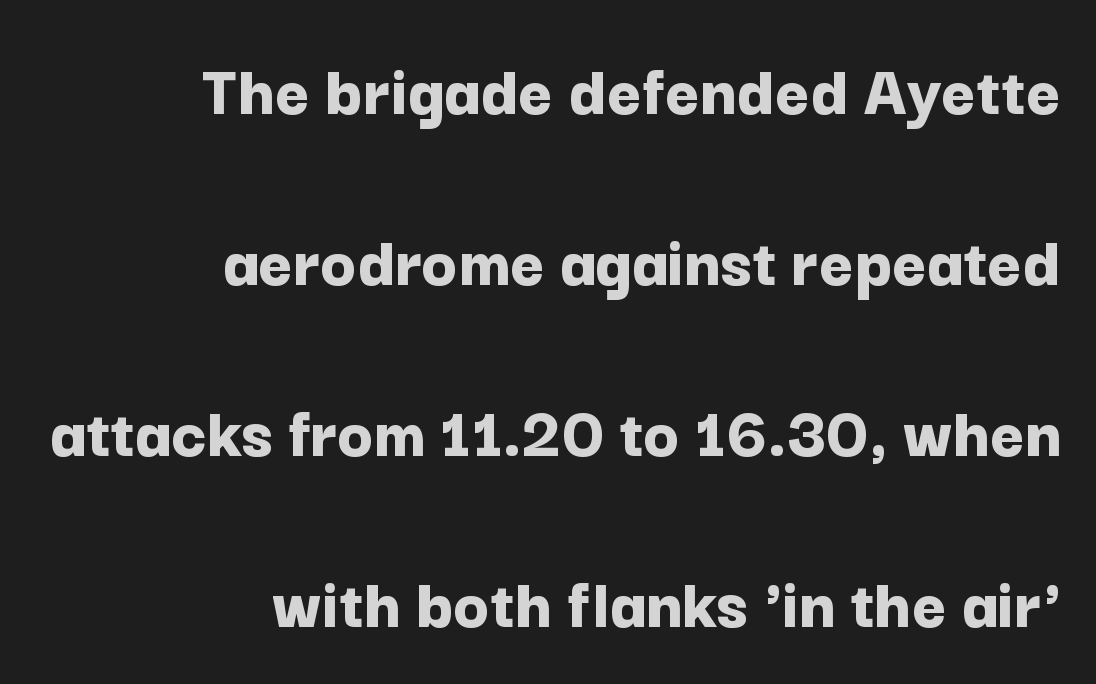
{"serif": "no", "italic": "no", "bold": "yes", "weight": "bold", "width": "normal", "stroke_contrast": "low", "x_height": "medium", "monospaced": "no", "underline": "no", "align": "right", "line_spacing": "loose", "line_spacing_ratio": 2.31, "letter_spacing": "normal", "letter_spacing_em": 0.0, "glyph_px": 74}
